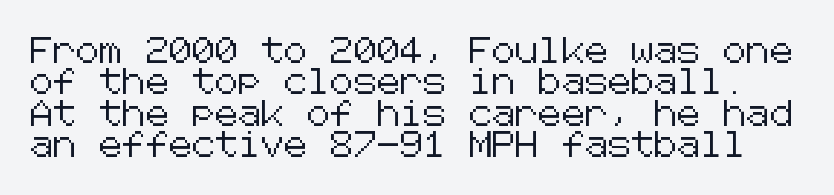
Posture: vertical. Compared with typical body copy, the letter spacing here is the same. Plain, unruled lines of type.
